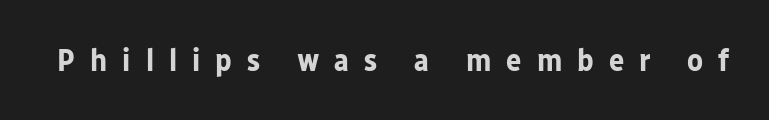
The image shows 32 px bold sans-serif type, upright; set unusually wide letter spacing (+0.47 em), not underlined; low stroke contrast and a medium x-height.
